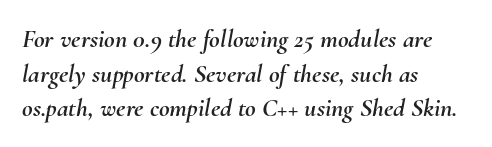
The image shows 26 px text type, italic (leaning right); set left-aligned, normal line spacing (1.33x), normal letter spacing, not underlined.
